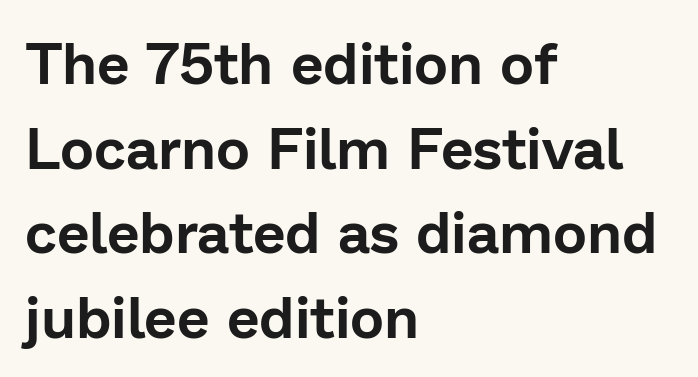
{"serif": "no", "italic": "no", "width": "normal", "stroke_contrast": "low", "x_height": "medium", "monospaced": "no", "underline": "no", "align": "left", "line_spacing": "normal", "line_spacing_ratio": 1.46, "letter_spacing": "normal", "letter_spacing_em": 0.0, "glyph_px": 58}
